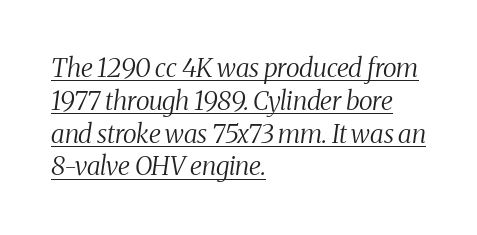
{"italic": "yes", "lean": "right", "slant_degrees": 8, "bold": "no", "underline": "yes", "align": "left", "line_spacing": "normal", "line_spacing_ratio": 1.26, "letter_spacing": "normal", "letter_spacing_em": 0.0, "glyph_px": 26}
